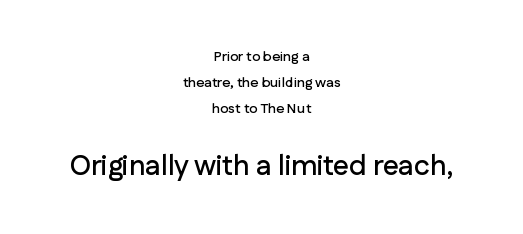
The image shows 28 px sans-serif type, upright; set centered, line spacing 1.84x, normal letter spacing, not underlined; the second (bottom) block is 2.0x larger; low stroke contrast and a medium x-height.
